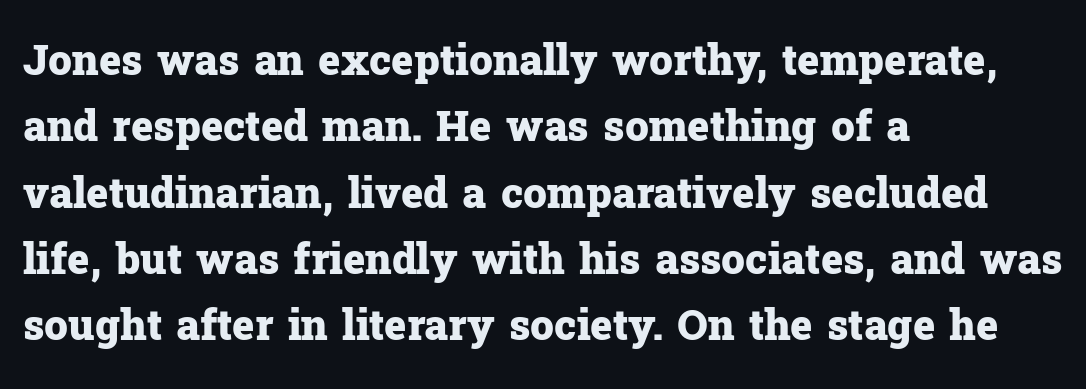
{"serif": "yes", "italic": "no", "bold": "yes", "weight": "heavy", "width": "normal", "stroke_contrast": "low", "x_height": "medium", "monospaced": "no", "underline": "no", "align": "left", "line_spacing": "normal", "line_spacing_ratio": 1.58, "letter_spacing": "normal", "letter_spacing_em": 0.0, "glyph_px": 42}
